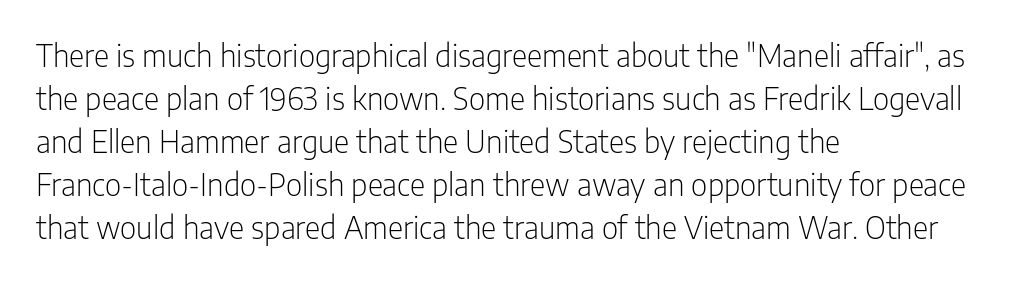
{"serif": "no", "italic": "no", "bold": "no", "weight": "light", "width": "condensed", "stroke_contrast": "low", "x_height": "medium", "monospaced": "no", "underline": "no", "align": "left", "line_spacing": "normal", "line_spacing_ratio": 1.43, "letter_spacing": "normal", "letter_spacing_em": 0.0, "glyph_px": 30}
